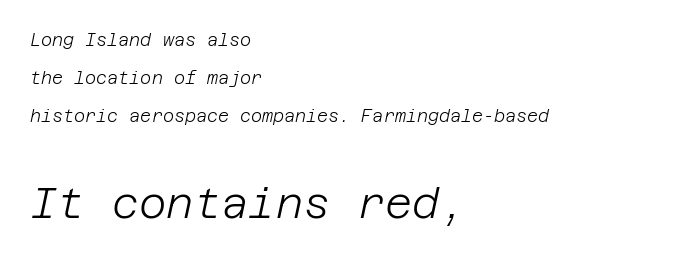
The image shows 42 px light type, italic (leaning right); set left-aligned, loose line spacing (2.25x), normal letter spacing, not underlined; the second (bottom) block is 2.47x larger; low stroke contrast and a large x-height.
